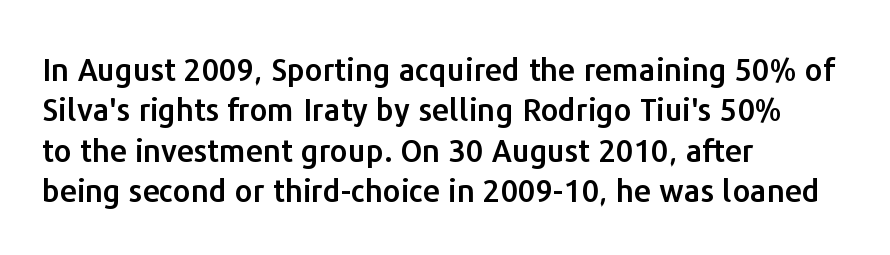
Q: Is the text italic (slanted)? A: No, it is upright.
Q: Is the typeface a serif or a sans-serif typeface? A: Sans-serif.
Q: Is the text underlined? A: No.
Q: How is the paragraph aligned? A: Left-aligned.
Q: Is the spacing between letters normal or unusually wide? A: Normal.
Q: Is the spacing between lines tight, normal or loose? A: Normal.
Q: Width (condensed, normal, or wide)? A: Normal.
Q: Stroke contrast? A: Low.
Q: x-height? A: Medium.
Q: Monospaced? A: No.
